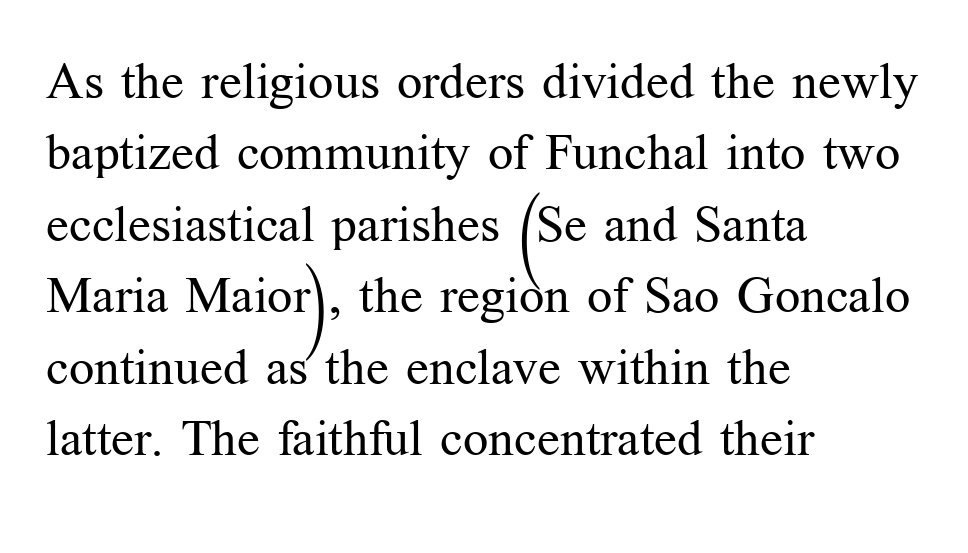
The image shows 50 px regular-weight serif type, upright; set left-aligned, normal line spacing (1.43x), normal letter spacing, not underlined; medium stroke contrast and a medium x-height.
